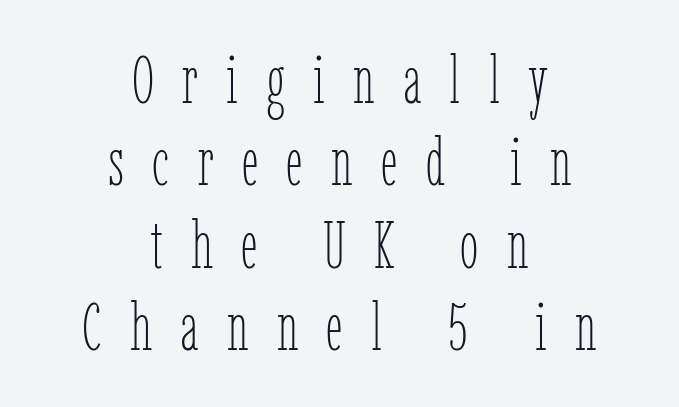
Varying glyph widths throughout — classic text-font behaviour. Beneath every word, the page is bare. The strokes carry an ordinary text weight at most. In terms of letterspacing, this is a distinctly airy, spread setting.
